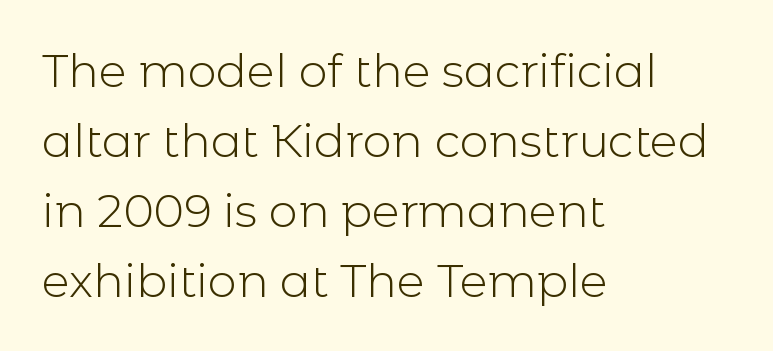
Q: Is the text bold? A: No.
Q: Is the text italic (slanted)? A: No, it is upright.
Q: Is the typeface a serif or a sans-serif typeface? A: Sans-serif.
Q: Is the text underlined? A: No.
Q: How is the paragraph aligned? A: Left-aligned.
Q: Is the spacing between letters normal or unusually wide? A: Normal.
Q: Is the spacing between lines tight, normal or loose? A: Normal.
Q: Width (condensed, normal, or wide)? A: Normal.
Q: x-height? A: Medium.
Q: Monospaced? A: No.
